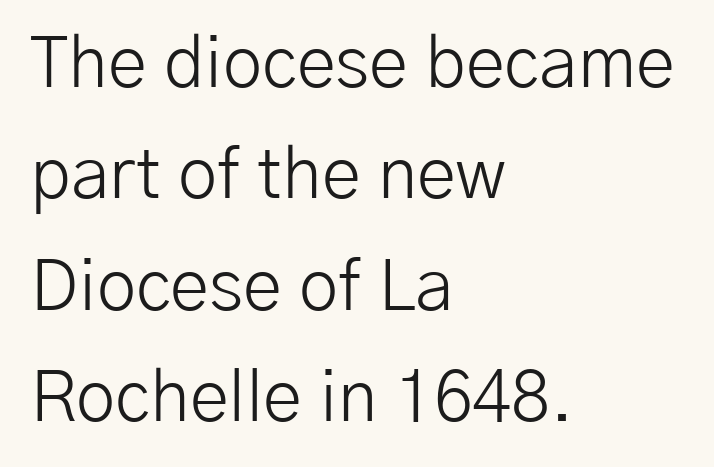
The string is rendered with underlining switched off. Look at the tracking — it's just the regular setting, nothing added. Nope, not italic — everything's standing straight. Unlike a traditional serif, this face leaves its strokes unadorned.
